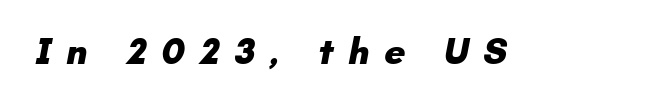
{"serif": "no", "bold": "yes", "weight": "heavy", "width": "normal", "stroke_contrast": "low", "x_height": "small", "monospaced": "no", "underline": "no", "letter_spacing": "wide", "letter_spacing_em": 0.39, "glyph_px": 37}
